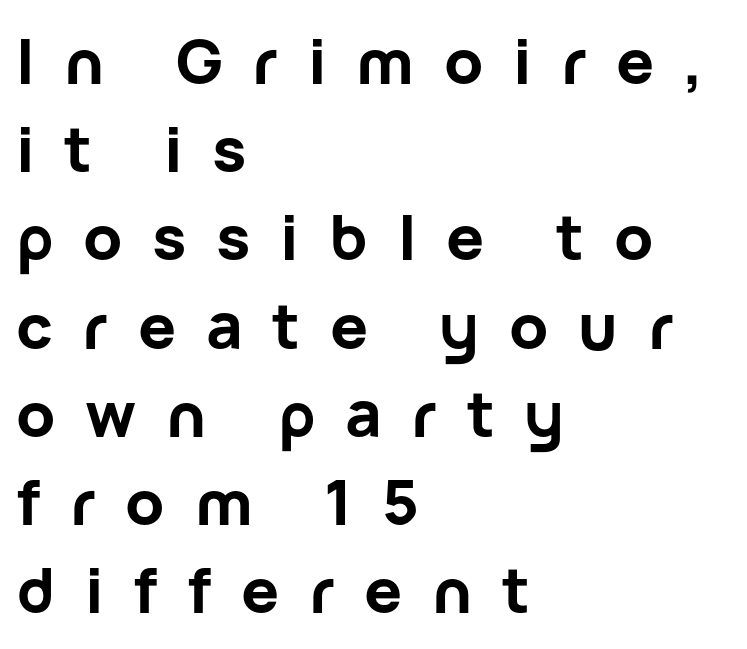
{"serif": "no", "italic": "no", "bold": "yes", "weight": "bold", "width": "normal", "stroke_contrast": "low", "x_height": "medium", "monospaced": "no", "underline": "no", "align": "left", "line_spacing": "normal", "line_spacing_ratio": 1.4, "letter_spacing": "wide", "letter_spacing_em": 0.47, "glyph_px": 63}
